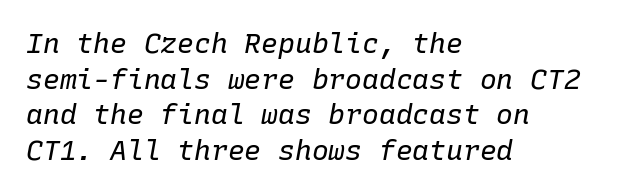
{"italic": "yes", "lean": "right", "slant_degrees": 10, "bold": "no", "weight": "regular", "width": "normal", "stroke_contrast": "low", "x_height": "medium", "monospaced": "yes", "underline": "no", "align": "left", "line_spacing": "normal", "line_spacing_ratio": 1.27, "letter_spacing": "normal", "letter_spacing_em": 0.0, "glyph_px": 28}
